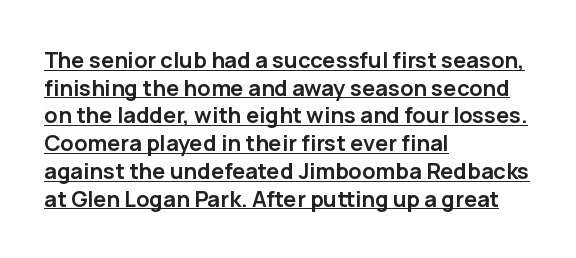
Caption: multi-line text, flush left, ragged right. A roman cut, with each character standing at attention. Glance below the letters and you will spot a drawn line. The face used here has the dense, thick strokes of a bold. Characters follow at the spacing the type designer built in.
